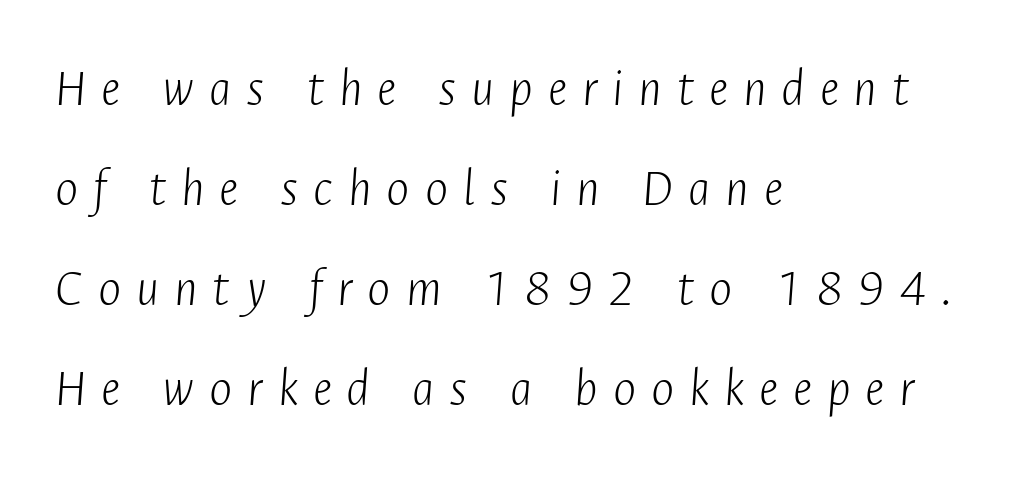
Q: Is the text bold? A: No.
Q: Is the text italic (slanted)? A: Yes, it leans right by about 4 degrees.
Q: Is the text underlined? A: No.
Q: How is the paragraph aligned? A: Left-aligned.
Q: Is the spacing between letters normal or unusually wide? A: Unusually wide.
Q: Width (condensed, normal, or wide)? A: Condensed.
Q: Stroke contrast? A: Low.
Q: x-height? A: Medium.
Q: Monospaced? A: No.
